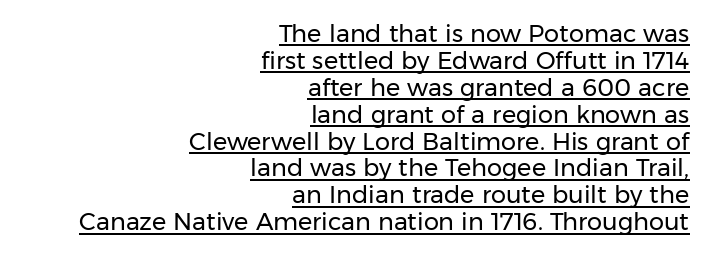
Q: Is the text bold? A: No.
Q: Is the text italic (slanted)? A: No, it is upright.
Q: Is the text underlined? A: Yes.
Q: How is the paragraph aligned? A: Right-aligned.
Q: Is the spacing between letters normal or unusually wide? A: Normal.
Q: Is the spacing between lines tight, normal or loose? A: Tight.
